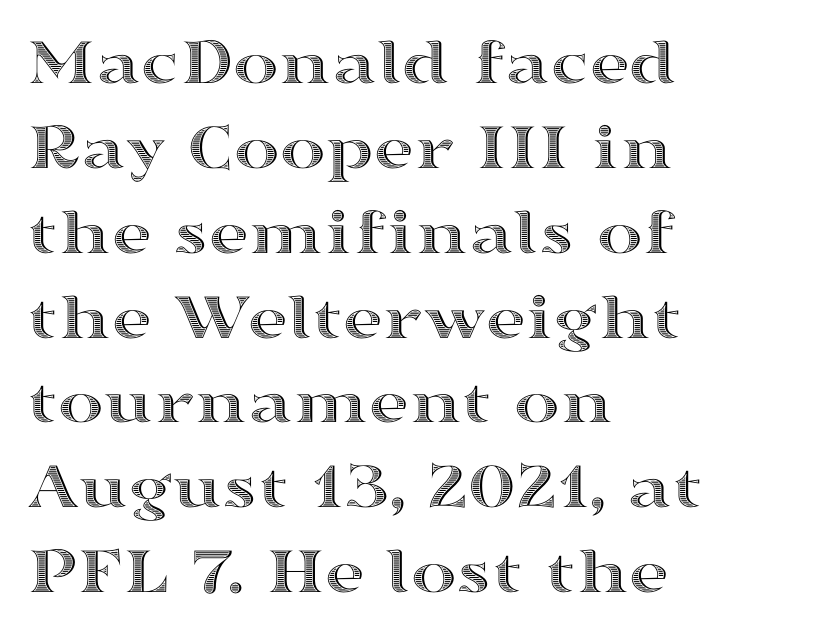
{"italic": "no", "width": "wide", "x_height": "medium", "monospaced": "no", "underline": "no", "align": "left", "line_spacing_ratio": 1.23, "letter_spacing": "normal", "letter_spacing_em": 0.0, "glyph_px": 69}
